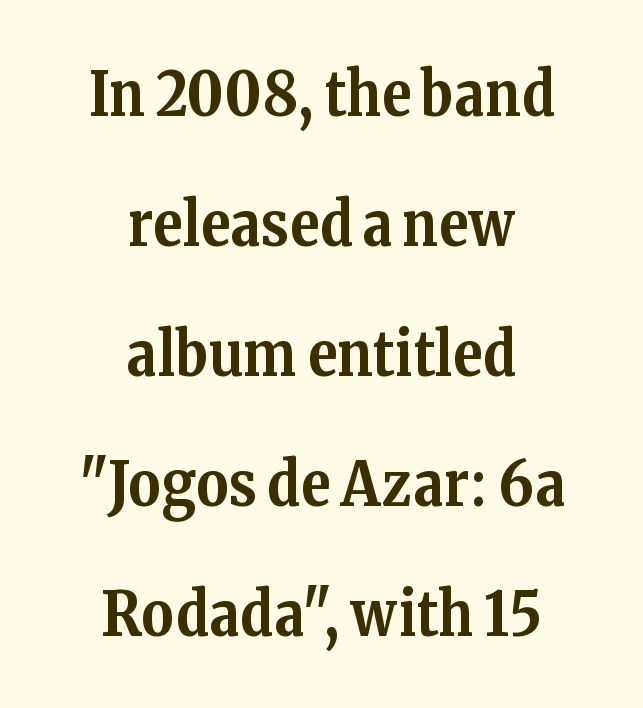
{"serif": "yes", "italic": "no", "bold": "yes", "weight": "bold", "width": "normal", "stroke_contrast": "medium", "x_height": "medium", "monospaced": "no", "underline": "no", "align": "center", "line_spacing": "loose", "line_spacing_ratio": 2.13, "letter_spacing": "normal", "letter_spacing_em": 0.0, "glyph_px": 61}
